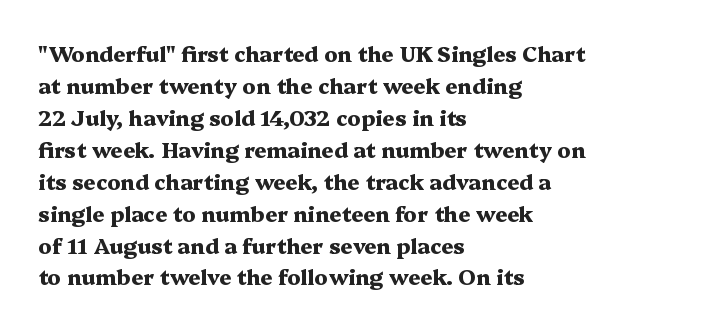
The image shows 21 px bold type, upright; set left-aligned, normal line spacing (1.52x), normal letter spacing, not underlined.
